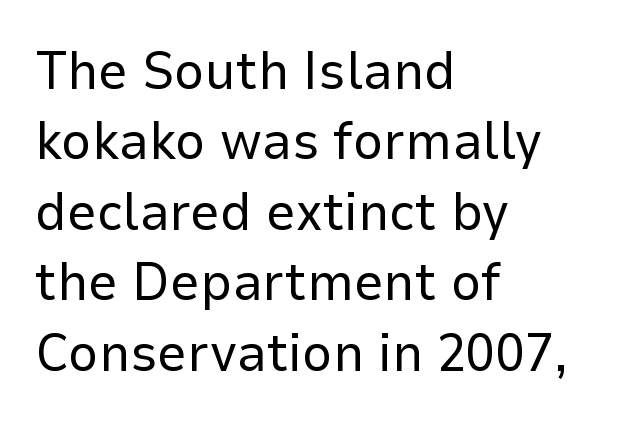
{"serif": "no", "italic": "no", "bold": "no", "weight": "regular", "width": "normal", "stroke_contrast": "low", "x_height": "medium", "monospaced": "no", "underline": "no", "align": "left", "line_spacing": "normal", "line_spacing_ratio": 1.33, "letter_spacing": "normal", "letter_spacing_em": 0.0, "glyph_px": 53}
